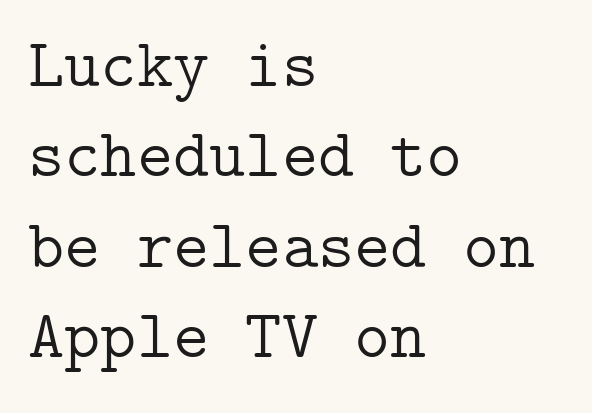
This is the regular roman posture of the typeface. The lines are quadded left. Check the space under the baseline: it is left empty. Weight: in the light-to-regular range. The letters sit at their default tracking, neither squeezed nor spread. Whoever set this chose a conventional vertical rhythm.
